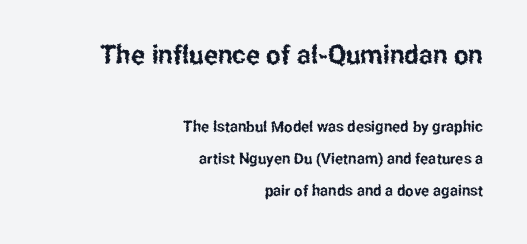
The image shows 26 px text type, upright; set right-aligned, loose line spacing (2.12x), normal letter spacing, not underlined; the first (top) block is 1.73x larger.
